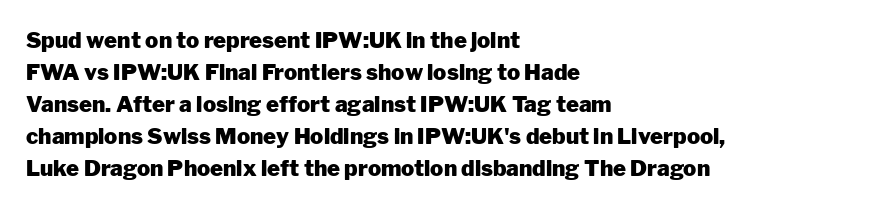
These lines were composed using upright roman letters. Bare-footed words on every line. The vertical gap from one line to the next is medium. Leftover space on each line is placed entirely after the last word. The line texture is even and compact thanks to regular tracking.
